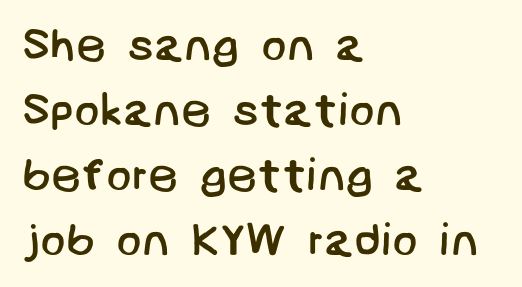
Horizontal bands of white between lines are of average thickness. This sample uses a sans-serif face. Think standard paragraph weight, or any step lighter than that. Just letters on the line, the space beneath them empty. The text block is weighted toward the left margin, trailing off unevenly rightward. The horizontal fit of the characters is conventional and even.
